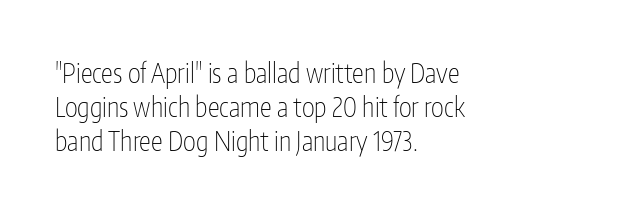
Q: Is the text bold? A: No.
Q: Is the text italic (slanted)? A: No, it is upright.
Q: Is the text underlined? A: No.
Q: How is the paragraph aligned? A: Left-aligned.
Q: Is the spacing between letters normal or unusually wide? A: Normal.
Q: Is the spacing between lines tight, normal or loose? A: Normal.
